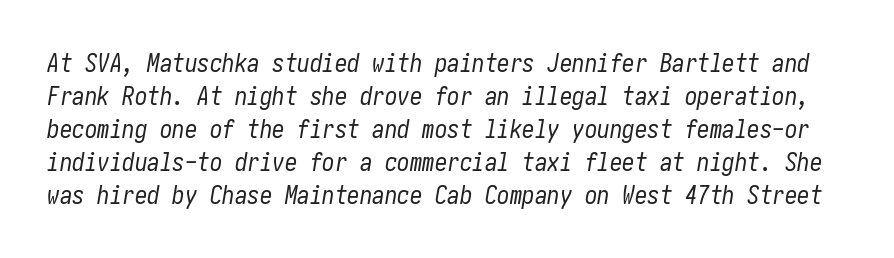
{"italic": "yes", "lean": "right", "slant_degrees": 10, "bold": "no", "underline": "no", "line_spacing": "normal", "line_spacing_ratio": 1.32, "letter_spacing": "normal", "letter_spacing_em": 0.0, "glyph_px": 25}
